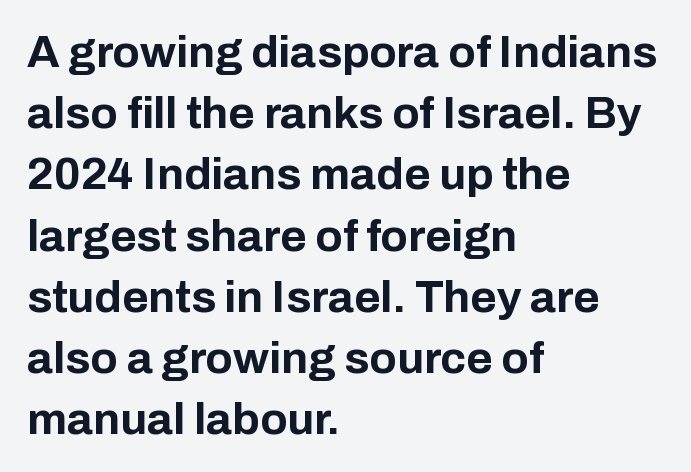
Heft: maximum for text — a bold. Is the block centered? No — it sits flush against the left margin. The designer went with a sans here, leaving each stem footless. Think of a printed novel: that variable character pitch is what you see here.
